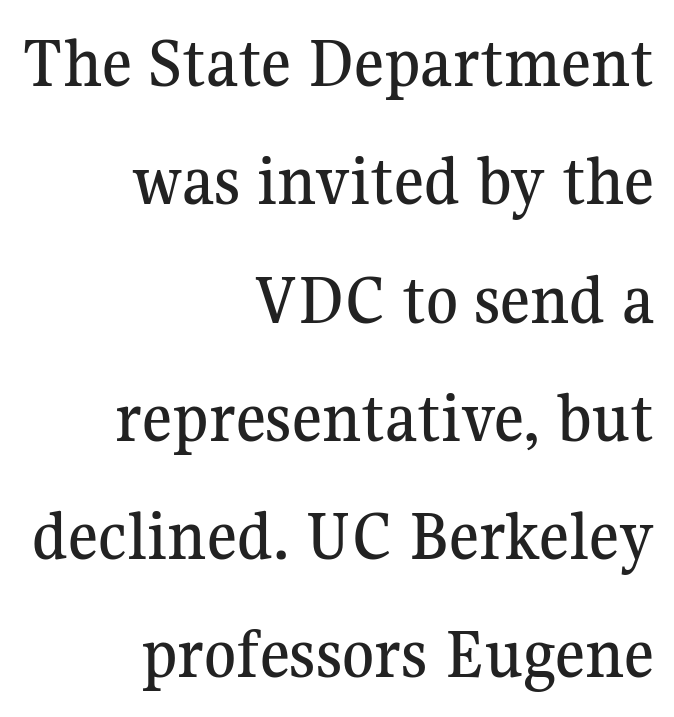
Q: Is the text italic (slanted)? A: No, it is upright.
Q: Is the typeface a serif or a sans-serif typeface? A: Serif.
Q: Is the text underlined? A: No.
Q: How is the paragraph aligned? A: Right-aligned.
Q: Is the spacing between letters normal or unusually wide? A: Normal.
Q: Is the spacing between lines tight, normal or loose? A: Normal.
Q: Width (condensed, normal, or wide)? A: Normal.
Q: Stroke contrast? A: Medium.
Q: x-height? A: Medium.
Q: Monospaced? A: No.
